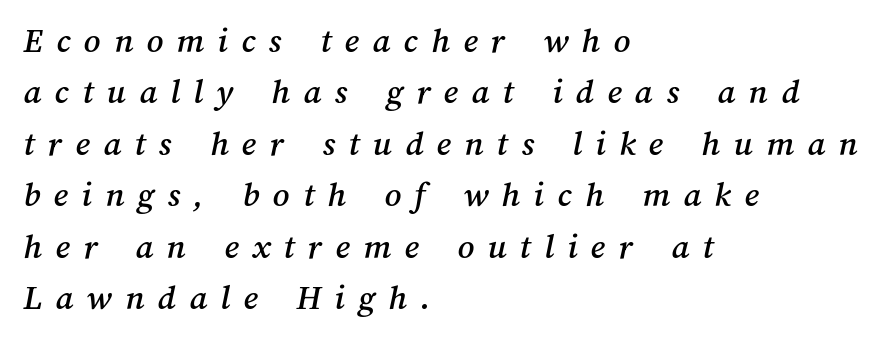
Q: Is the text underlined? A: No.
Q: How is the paragraph aligned? A: Left-aligned.
Q: Is the spacing between letters normal or unusually wide? A: Unusually wide.
Q: Is the spacing between lines tight, normal or loose? A: Normal.
Q: Width (condensed, normal, or wide)? A: Normal.
Q: Stroke contrast? A: Medium.
Q: x-height? A: Medium.
Q: Monospaced? A: No.
